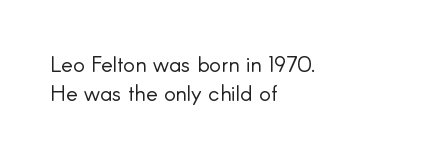
The image shows 22 px text type, upright; set left-aligned, normal line spacing (1.32x), normal letter spacing, not underlined.
